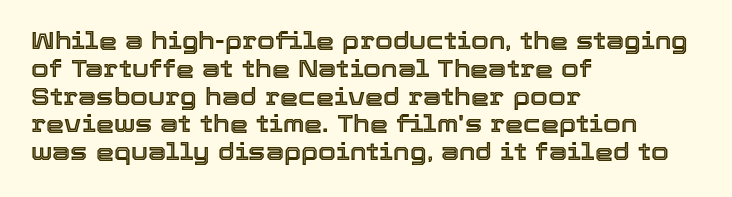
Here the glyphs are tracked normally, forming tight word shapes. The specimen omits any rule beneath the text block's lines. Vertical strokes here are truly vertical. The lines in this sample share a left origin and differ only in where they stop.
